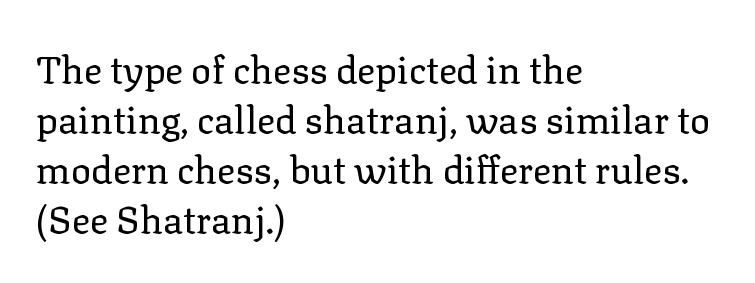
The typography opts for an upright posture over an oblique one. Evenly set lines give the paragraph a standard silhouette. Nobody drew a line under any word here. What kind of face is this? One with serifs. Every row of glyphs begins at an identical x-position on the left.
